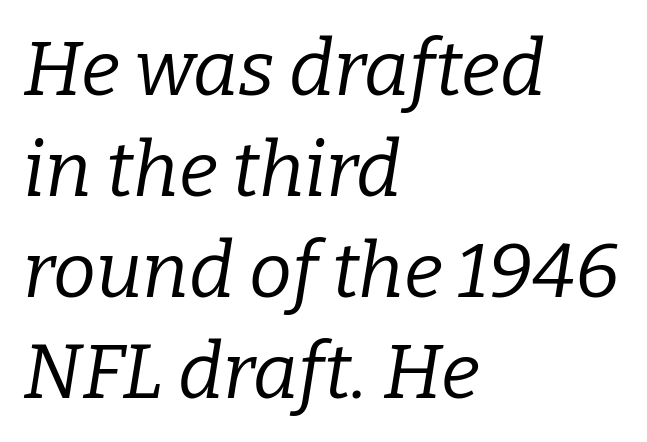
The image shows 77 px regular-weight serif type, italic (leaning right); set left-aligned, normal line spacing (1.31x), normal letter spacing, not underlined; low stroke contrast and a medium x-height.
